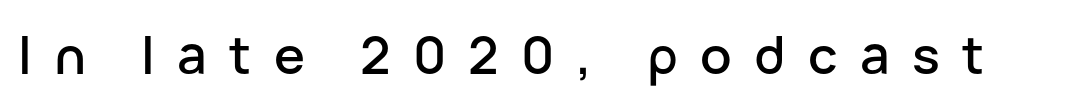
{"serif": "no", "italic": "no", "width": "normal", "stroke_contrast": "low", "x_height": "medium", "monospaced": "no", "underline": "no", "letter_spacing": "wide", "letter_spacing_em": 0.43, "glyph_px": 52}
